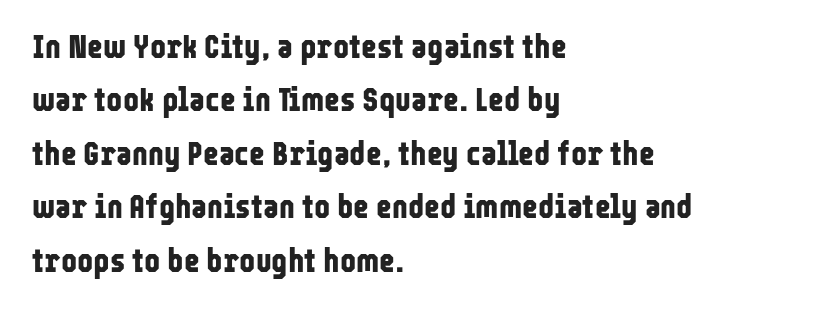
{"serif": "no", "italic": "no", "bold": "yes", "weight": "bold", "width": "condensed", "stroke_contrast": "low", "x_height": "medium", "monospaced": "no", "underline": "no", "align": "left", "line_spacing": "normal", "line_spacing_ratio": 1.57, "letter_spacing": "normal", "letter_spacing_em": 0.0, "glyph_px": 34}
